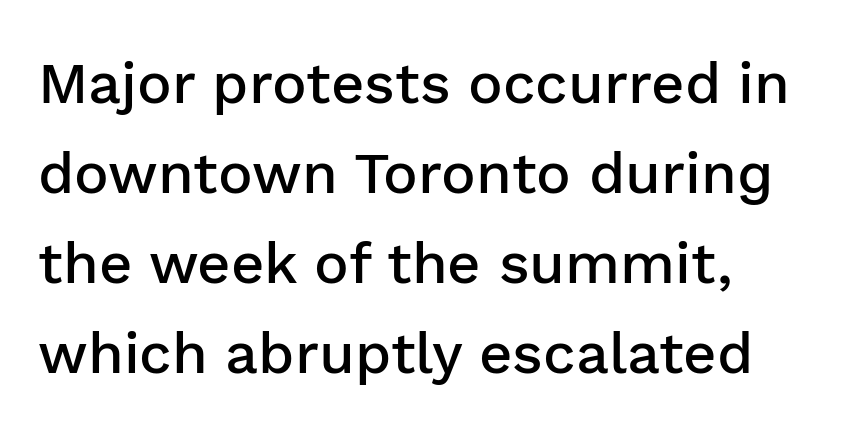
Q: Is the text bold? A: Semi-bold.
Q: Is the text italic (slanted)? A: No, it is upright.
Q: Is the typeface a serif or a sans-serif typeface? A: Sans-serif.
Q: Is the text underlined? A: No.
Q: How is the paragraph aligned? A: Left-aligned.
Q: Is the spacing between letters normal or unusually wide? A: Normal.
Q: Is the spacing between lines tight, normal or loose? A: Normal.
Q: Width (condensed, normal, or wide)? A: Normal.
Q: Stroke contrast? A: Low.
Q: x-height? A: Medium.
Q: Monospaced? A: No.
